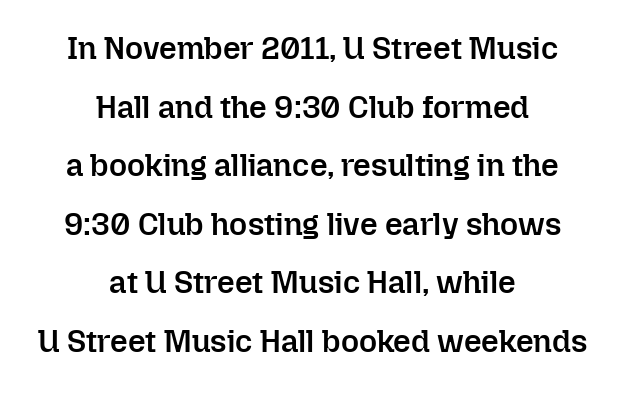
{"italic": "no", "bold": "semi", "weight": "semibold", "width": "normal", "stroke_contrast": "low", "x_height": "medium", "monospaced": "no", "underline": "no", "align": "center", "line_spacing_ratio": 1.89, "letter_spacing": "normal", "letter_spacing_em": 0.0, "glyph_px": 31}
